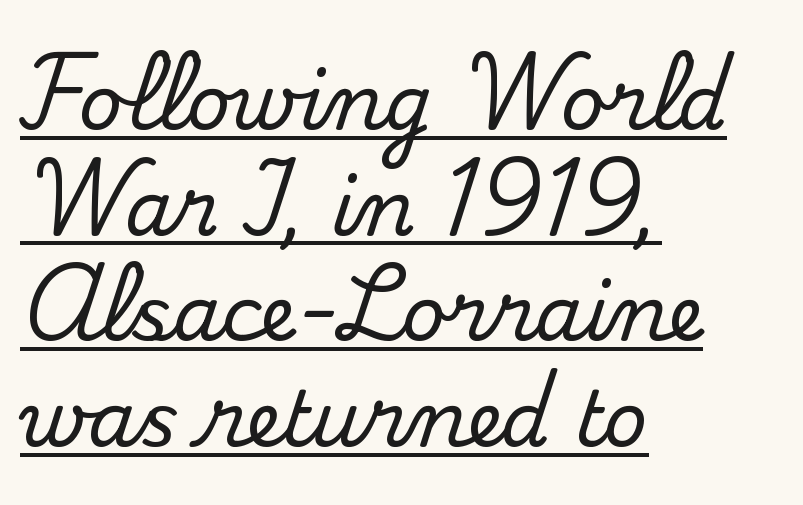
{"width": "normal", "stroke_contrast": "medium", "x_height": "small", "monospaced": "no", "underline": "yes", "align": "left", "line_spacing": "normal", "line_spacing_ratio": 1.39, "letter_spacing": "normal", "letter_spacing_em": 0.0, "glyph_px": 76}
